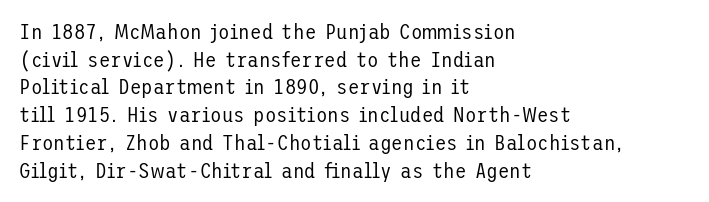
Every stem runs plumb, perpendicular to the baseline. Leftover space on each line is placed entirely after the last word. Check the space under the baseline: it is left empty. This reads as an unemphasized weight, regular at the heaviest. Caption: standard tracking, unaltered.
